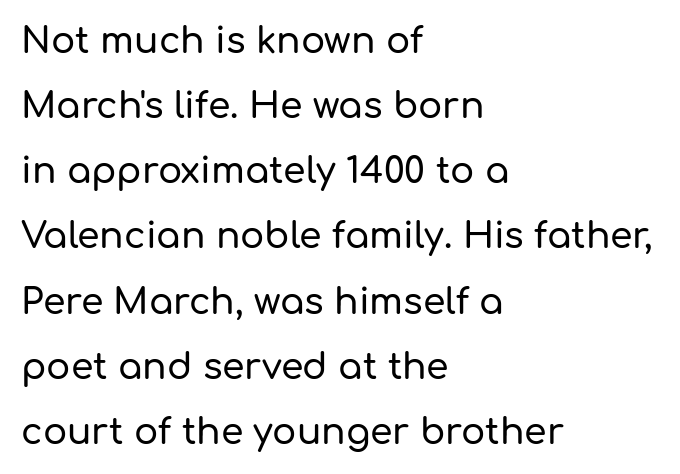
A classic flush-left, rag-right setting is used for this passage. A typesetter would call this proportional, since set widths differ per character. In terms of letterform style, serifs are entirely absent. This rendering features lettering with no underline. Posture: straight, roman, zero tilt.
